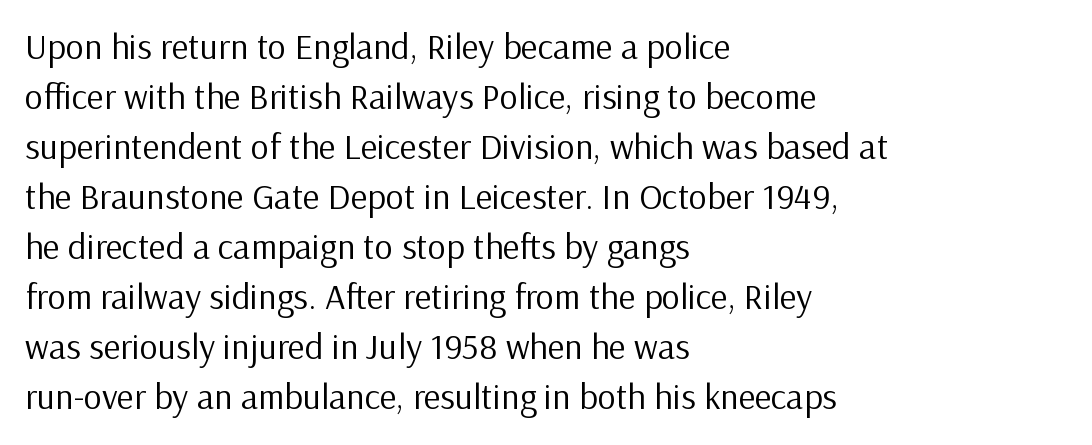
{"serif": "no", "italic": "no", "bold": "no", "weight": "regular", "width": "normal", "stroke_contrast": "low", "x_height": "medium", "monospaced": "no", "underline": "no", "align": "left", "line_spacing": "normal", "line_spacing_ratio": 1.39, "letter_spacing": "normal", "letter_spacing_em": 0.0, "glyph_px": 36}
